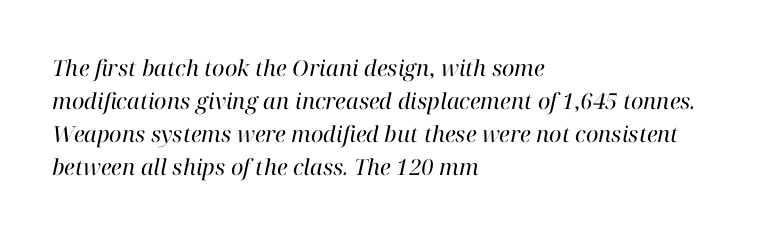
{"italic": "yes", "lean": "right", "slant_degrees": 12, "bold": "no", "underline": "no", "align": "left", "line_spacing": "normal", "line_spacing_ratio": 1.5, "letter_spacing": "normal", "letter_spacing_em": 0.0, "glyph_px": 22}
